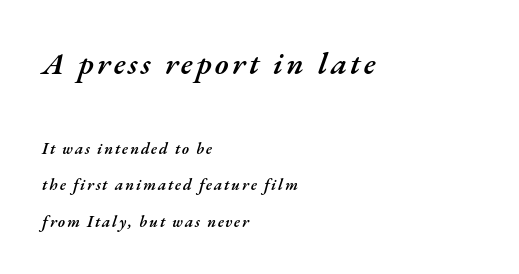
Left-aligned paragraph, ragged on the right. The line-height multiplier appears high, well above default. Every character sits at an angle, as italics do. Character widths vary here, with narrow letters taking less room than wide ones. Type without underlining. Visually, the top section dominates because its glyphs are scaled up.
